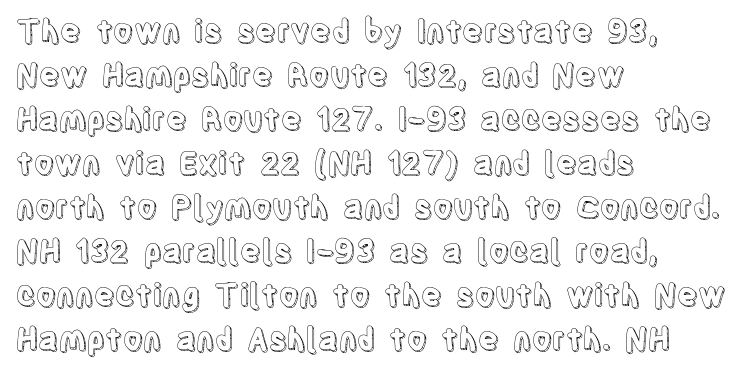
{"italic": "no", "width": "condensed", "x_height": "large", "monospaced": "no", "underline": "no", "align": "left", "line_spacing": "normal", "line_spacing_ratio": 1.42, "letter_spacing": "normal", "letter_spacing_em": 0.0, "glyph_px": 31}
